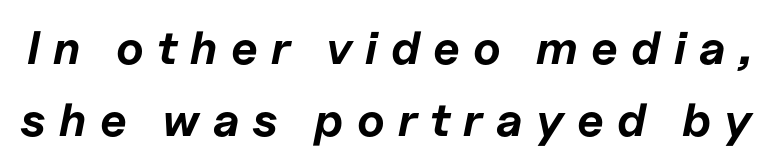
{"italic": "yes", "lean": "right", "slant_degrees": 11, "bold": "yes", "weight": "bold", "width": "normal", "stroke_contrast": "low", "x_height": "medium", "monospaced": "no", "underline": "no", "line_spacing": "normal", "line_spacing_ratio": 1.54, "letter_spacing": "wide", "letter_spacing_em": 0.28, "glyph_px": 47}
